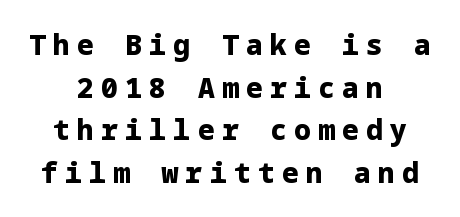
The image shows 28 px heavy sans-serif type, upright; set centered, normal line spacing (1.52x), unusually wide letter spacing (+0.26 em), not underlined; low stroke contrast and a medium x-height.
